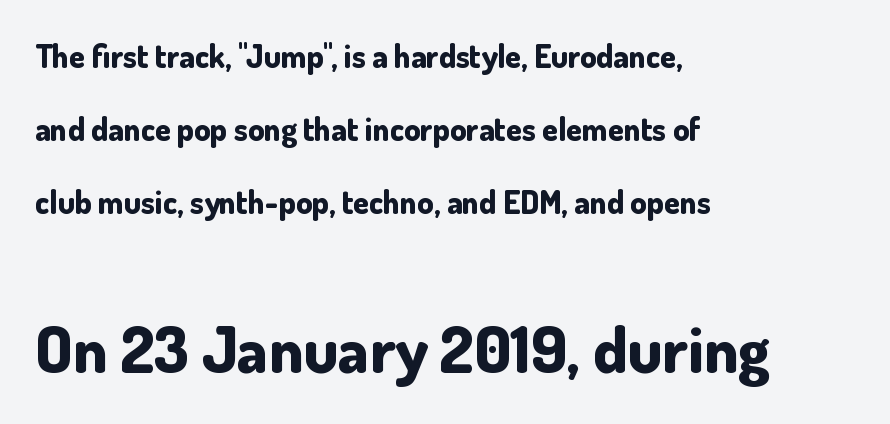
Q: Is the text bold? A: Yes.
Q: Is the text italic (slanted)? A: No, it is upright.
Q: Is the typeface a serif or a sans-serif typeface? A: Sans-serif.
Q: Is the text underlined? A: No.
Q: How is the paragraph aligned? A: Left-aligned.
Q: Is the spacing between letters normal or unusually wide? A: Normal.
Q: Is the spacing between lines tight, normal or loose? A: Loose.
Q: Which block of text is set in a larger size, the first (top) or the second (bottom)? A: The second (bottom) one.
Q: Width (condensed, normal, or wide)? A: Normal.
Q: Stroke contrast? A: Low.
Q: x-height? A: Small.
Q: Monospaced? A: No.
